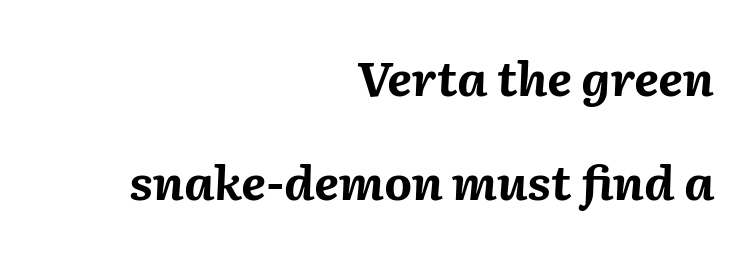
The image shows 48 px bold type, italic (leaning right); set right-aligned, loose line spacing (2.17x), normal letter spacing, not underlined; medium stroke contrast and a medium x-height.
